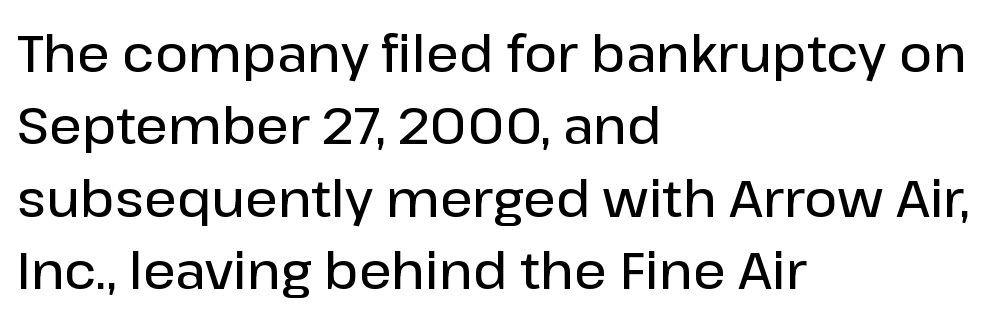
Letterform terminals end flat and unadorned throughout the passage. These lines keep a tight, regular rhythm from letter to letter. Line beginnings align vertically; line endings do not. The leading is moderate, giving the passage an even texture.
